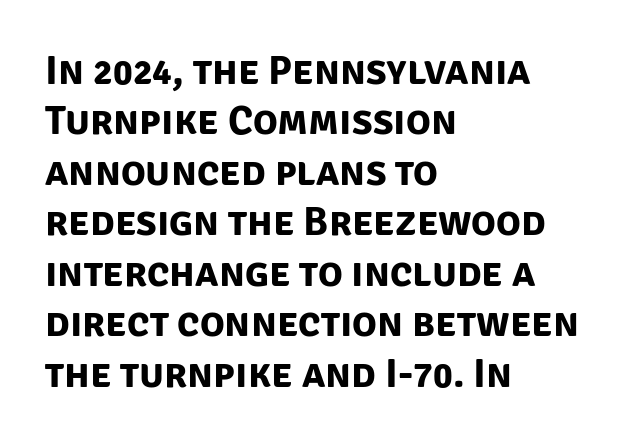
Note the varied advance widths — an 'i' is clearly narrower than an 'm'. The glyphs in this specimen are sans serif. The zone under the glyphs is completely vacant. On the weight axis this lands at bold, roughly 700. Honestly, the letter spacing is just normal — you wouldn't notice it.
